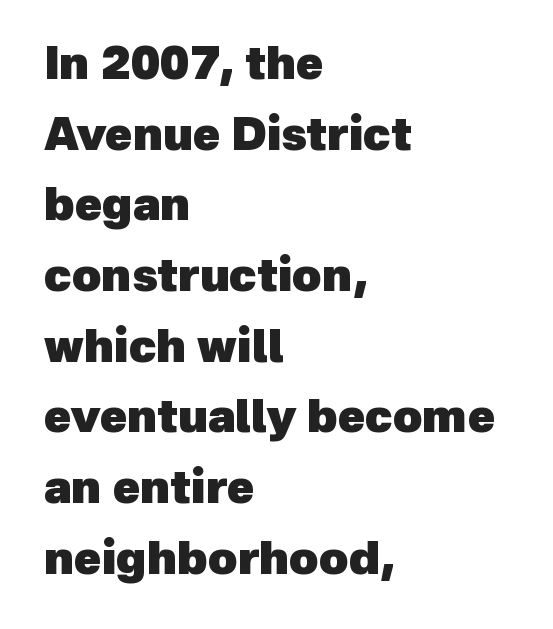
{"serif": "no", "bold": "yes", "weight": "heavy", "width": "normal", "x_height": "medium", "monospaced": "no", "underline": "no", "align": "left", "line_spacing": "normal", "line_spacing_ratio": 1.57, "letter_spacing": "normal", "letter_spacing_em": 0.0, "glyph_px": 45}
